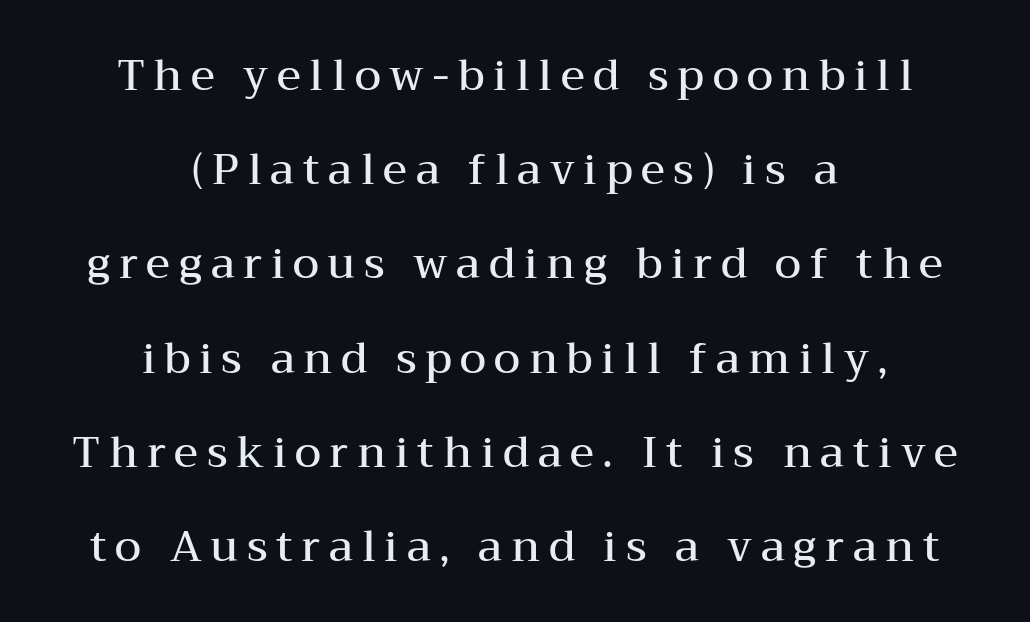
The space between consecutive lines is lavish. Each letter's strokes conclude with small projecting serifs. This rendering features lettering with no underline. How heavy is the stroke? Medium-heavy — a semibold, shy of bold.
